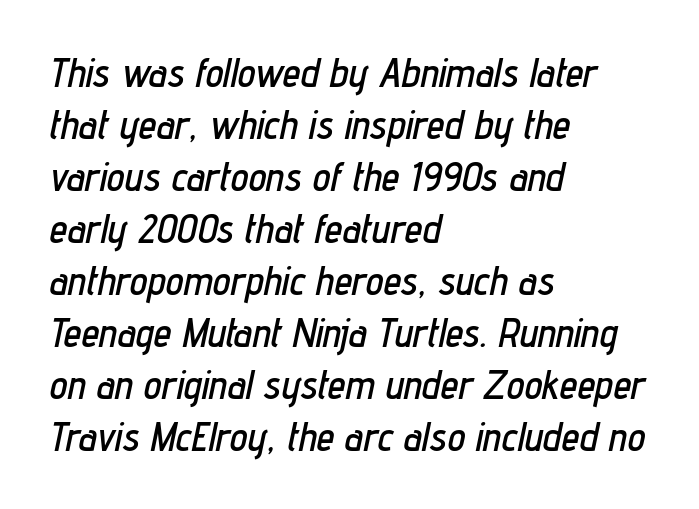
{"italic": "yes", "lean": "right", "slant_degrees": 12, "width": "condensed", "stroke_contrast": "low", "x_height": "medium", "monospaced": "no", "underline": "no", "align": "left", "line_spacing": "normal", "line_spacing_ratio": 1.3, "letter_spacing": "normal", "letter_spacing_em": 0.0, "glyph_px": 40}
